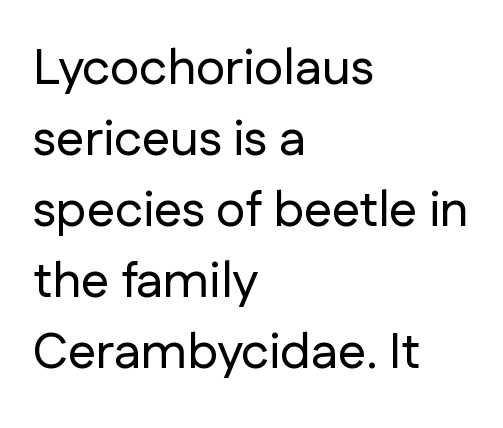
Here the glyphs are tracked normally, forming tight word shapes. Just letters on the line, the space beneath them empty. Normally led — the rows are evenly, conventionally spaced. The font's upright variant was chosen for this text.
